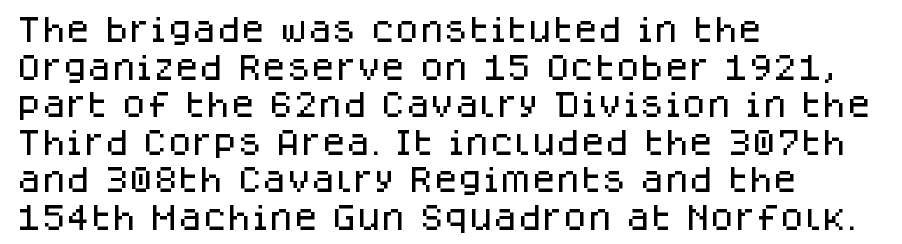
Q: Is the text italic (slanted)? A: No, it is upright.
Q: Is the typeface a serif or a sans-serif typeface? A: Sans-serif.
Q: Is the text underlined? A: No.
Q: How is the paragraph aligned? A: Left-aligned.
Q: Is the spacing between letters normal or unusually wide? A: Normal.
Q: Is the spacing between lines tight, normal or loose? A: Normal.
Q: Width (condensed, normal, or wide)? A: Normal.
Q: Stroke contrast? A: Low.
Q: x-height? A: Large.
Q: Monospaced? A: No.
